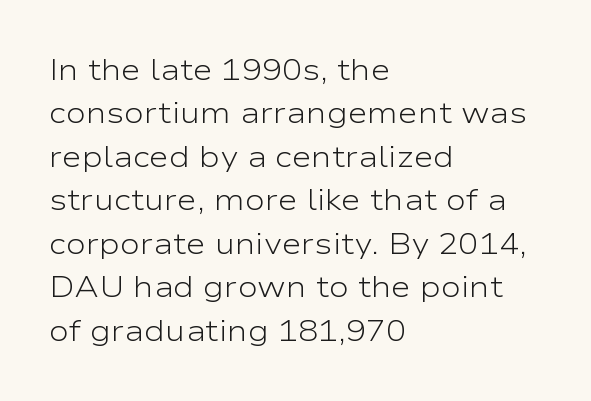
Regarding leading, the lines here are spaced in the standard way. Each letter keeps its own natural width here, so spacing adapts to shape. Every stem runs plumb, perpendicular to the baseline. Compared with typical body copy, the letter spacing here is the same. The zone under the glyphs is completely vacant.
